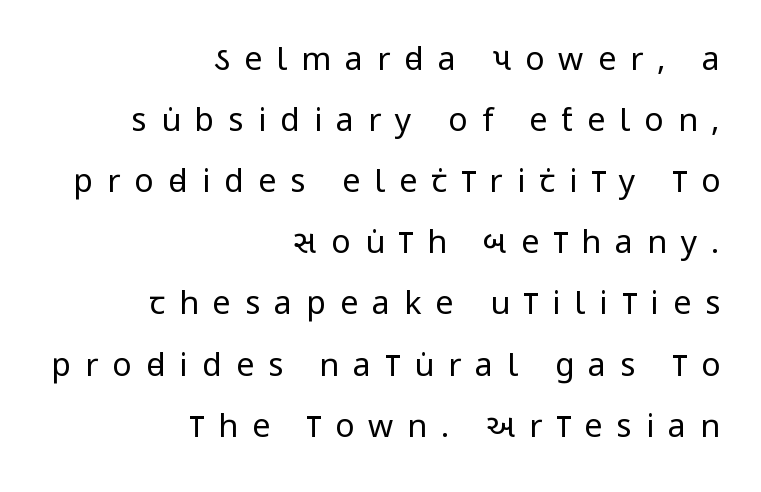
{"serif": "no", "italic": "no", "bold": "no", "weight": "regular", "width": "condensed", "stroke_contrast": "low", "x_height": "large", "monospaced": "no", "underline": "no", "align": "right", "line_spacing": "loose", "line_spacing_ratio": 1.91, "letter_spacing": "wide", "letter_spacing_em": 0.44, "glyph_px": 32}
